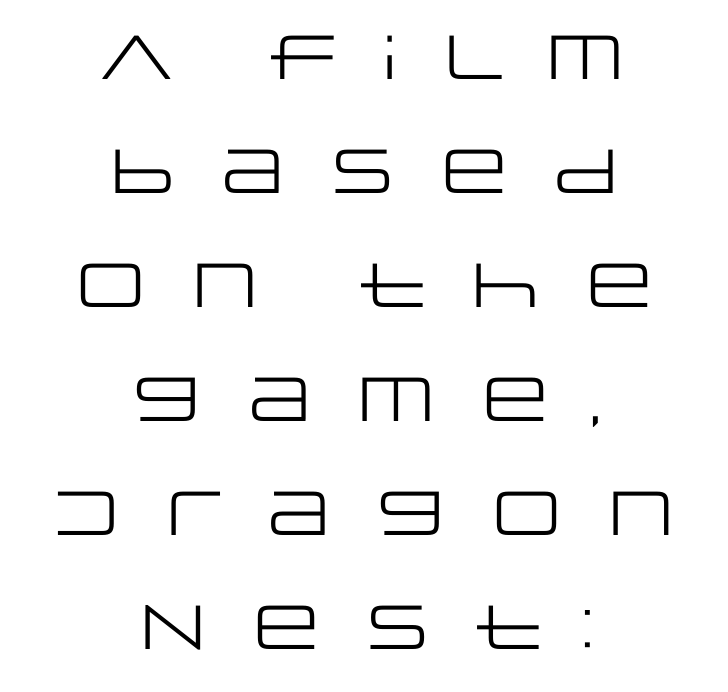
{"serif": "no", "italic": "no", "bold": "no", "weight": "regular", "width": "wide", "stroke_contrast": "low", "x_height": "large", "monospaced": "no", "underline": "no", "align": "center", "line_spacing_ratio": 1.84, "letter_spacing": "wide", "letter_spacing_em": 0.31, "glyph_px": 62}
